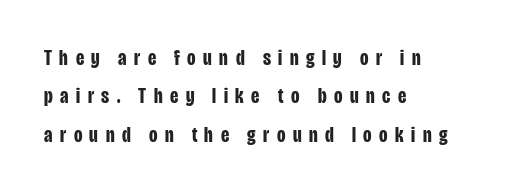
Q: Is the text bold? A: Yes.
Q: Is the text italic (slanted)? A: No, it is upright.
Q: Is the text underlined? A: No.
Q: How is the paragraph aligned? A: Left-aligned.
Q: Is the spacing between letters normal or unusually wide? A: Unusually wide.
